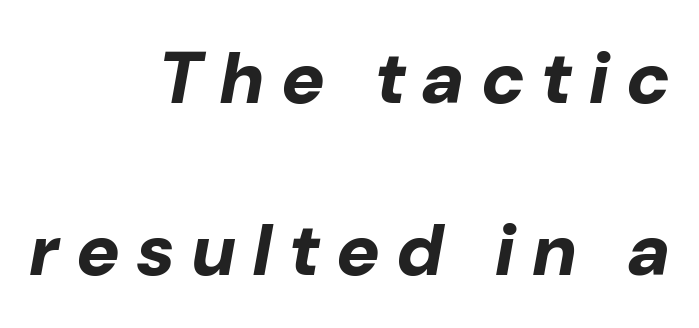
There's an unmistakable incline to the writing here. Descender tails drop into unmarked territory. Every row of glyphs terminates at an identical x-position on the right. The rendering uses a large line-height, opening up the rows. The letters advance in unequal steps, a hallmark of proportional type.
